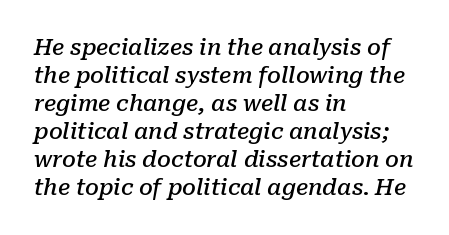
This rendering features lettering with no underline. Slant detected: the letters are inclined. The strokes are fattened partway — semibold, not bold. Horizontal bands of white between lines are of average thickness. The letterforms sit shoulder to shoulder at normal distance. Line starts are locked; line ends wander.
